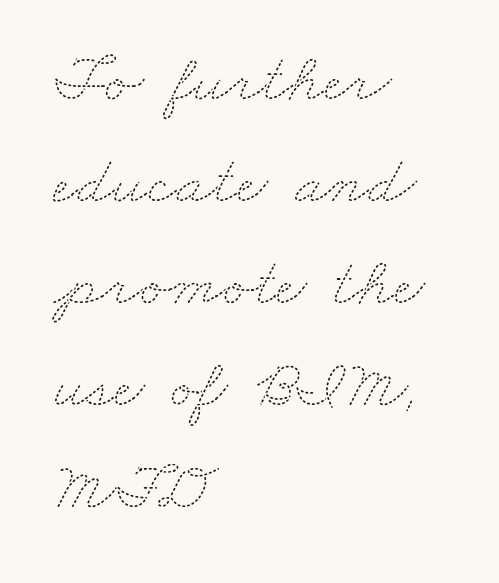
{"bold": "no", "weight": "thin", "width": "wide", "stroke_contrast": "medium", "x_height": "small", "monospaced": "no", "underline": "no", "align": "left", "line_spacing": "normal", "line_spacing_ratio": 1.5, "letter_spacing": "normal", "letter_spacing_em": 0.0, "glyph_px": 68}
